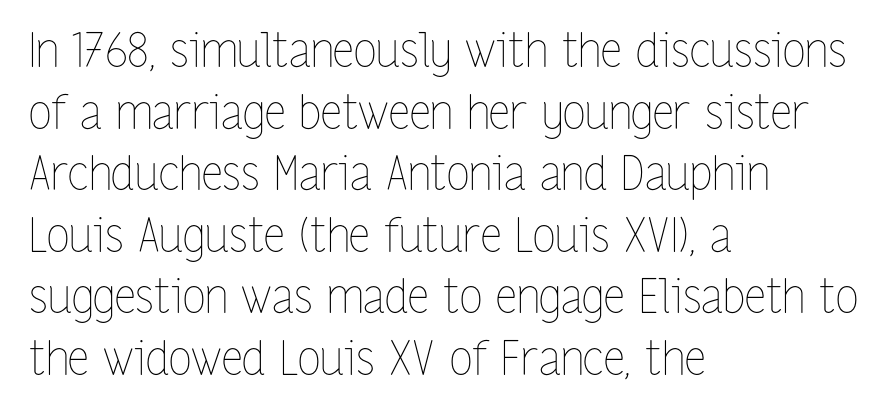
{"italic": "no", "bold": "no", "weight": "thin", "width": "condensed", "stroke_contrast": "low", "x_height": "medium", "monospaced": "no", "underline": "no", "align": "left", "line_spacing": "normal", "line_spacing_ratio": 1.31, "letter_spacing": "normal", "letter_spacing_em": 0.0, "glyph_px": 47}
